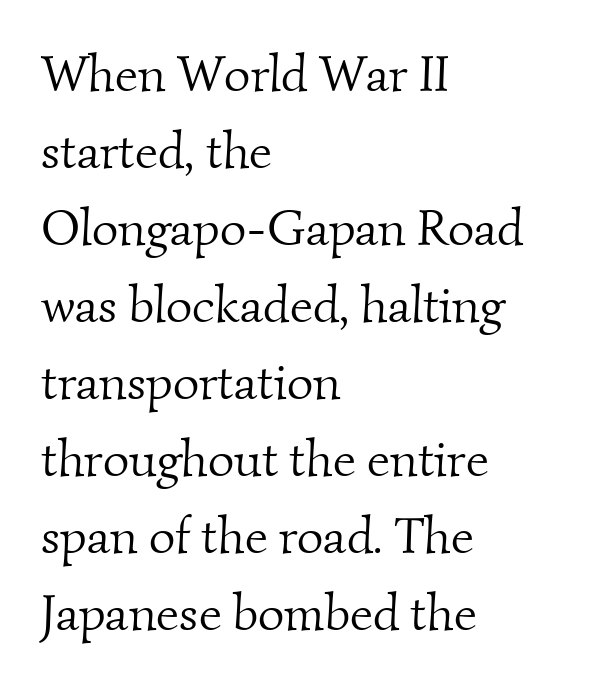
{"serif": "yes", "bold": "no", "weight": "light", "width": "normal", "stroke_contrast": "medium", "x_height": "small", "monospaced": "no", "underline": "no", "align": "left", "line_spacing": "normal", "line_spacing_ratio": 1.51, "letter_spacing": "normal", "letter_spacing_em": 0.0, "glyph_px": 51}
